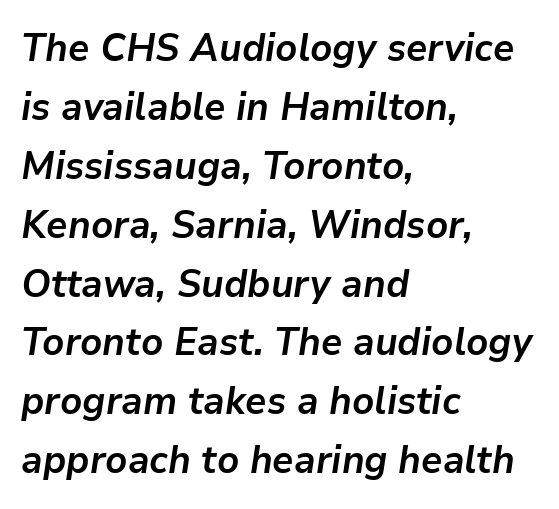
The image shows 39 px semibold type, italic (leaning right); set left-aligned, normal line spacing (1.51x), normal letter spacing, not underlined; low stroke contrast and a medium x-height.
